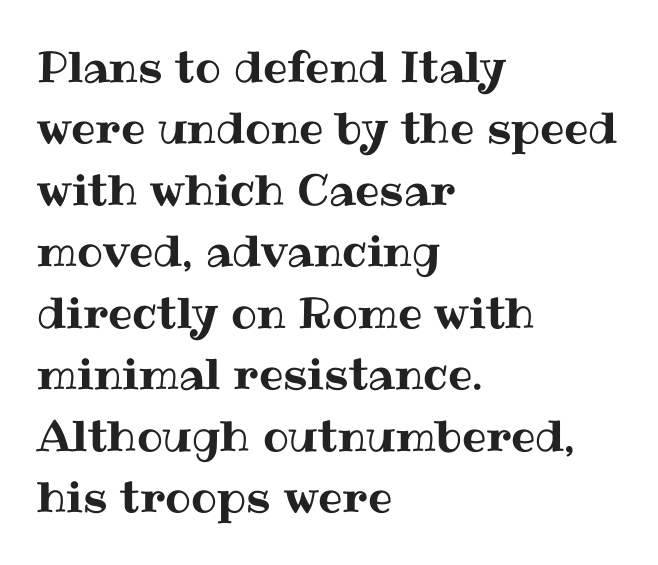
Q: Is the text italic (slanted)? A: No, it is upright.
Q: Is the text underlined? A: No.
Q: How is the paragraph aligned? A: Left-aligned.
Q: Is the spacing between letters normal or unusually wide? A: Normal.
Q: Is the spacing between lines tight, normal or loose? A: Normal.
Q: Width (condensed, normal, or wide)? A: Normal.
Q: Stroke contrast? A: Medium.
Q: x-height? A: Medium.
Q: Monospaced? A: No.
